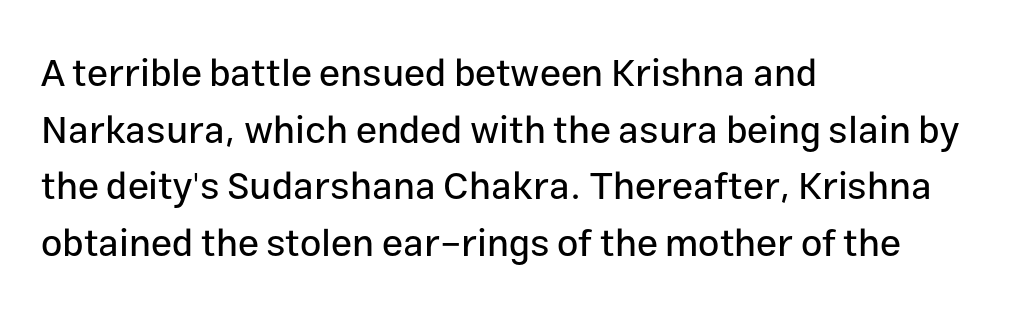
Inter-character spacing is left at the font's built-in metrics. The designer went with a sans here, leaving each stem footless. Is the block centered? No — it sits flush against the left margin. Italic: no, the glyphs are upright roman.
